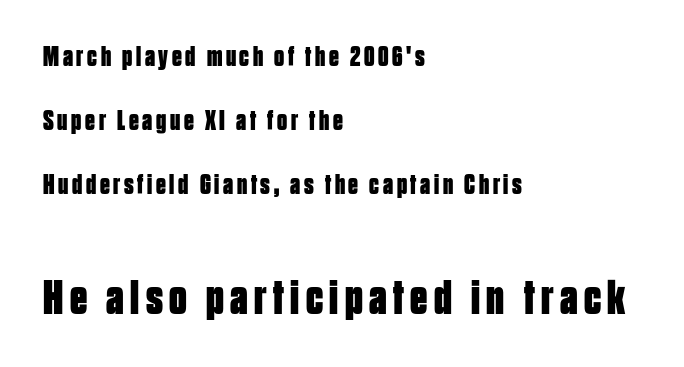
{"serif": "no", "italic": "no", "bold": "yes", "weight": "bold", "width": "condensed", "stroke_contrast": "low", "x_height": "large", "monospaced": "no", "underline": "no", "align": "left", "line_spacing": "loose", "line_spacing_ratio": 2.28, "larger_block": "second", "size_ratio": 1.75, "glyph_px": 49}
